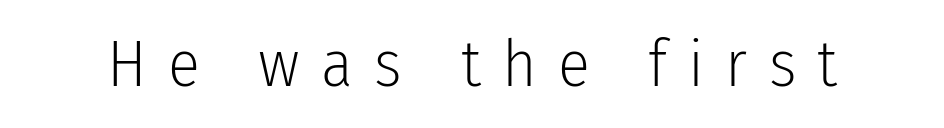
Proportional: the letters do not fall into vertical columns. The strokes are not fattened; the text isn't bold. Unlike italic type, these characters show no tilt at all. How are the letters spaced? Widely, with obvious added tracking.
